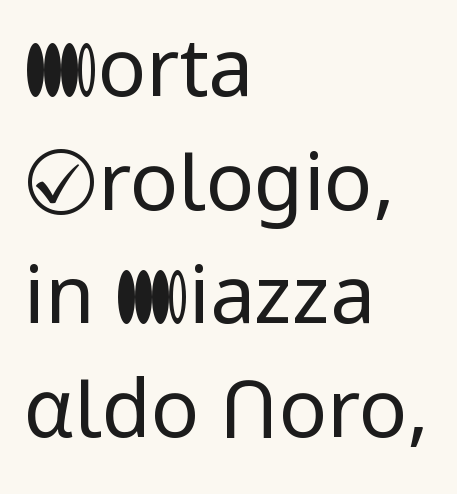
Regarding serifs, this sample does without them. Anything drawn beneath the words? Only blank space. Notice how the passage keeps a crisp vertical edge on the left only. Note the varied advance widths — an 'i' is clearly narrower than an 'm'. Is there much room between lines? A standard amount, neither cramped nor airy.
